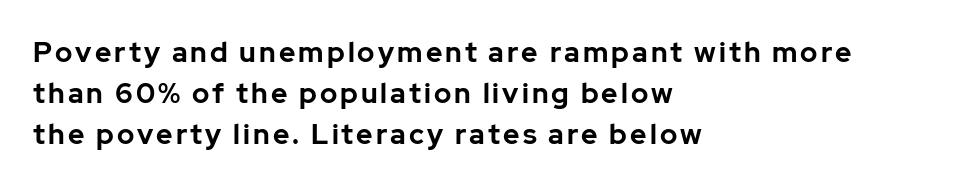
The image shows 28 px bold sans-serif type, upright; set left-aligned, normal line spacing (1.46x), not underlined; low stroke contrast and a medium x-height.
